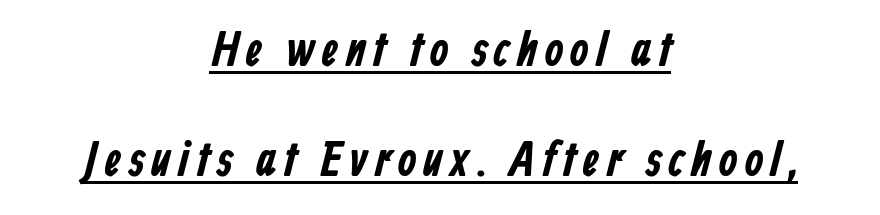
{"serif": "no", "width": "condensed", "stroke_contrast": "low", "x_height": "medium", "monospaced": "no", "underline": "yes", "align": "center", "line_spacing": "loose", "line_spacing_ratio": 2.29, "glyph_px": 48}
